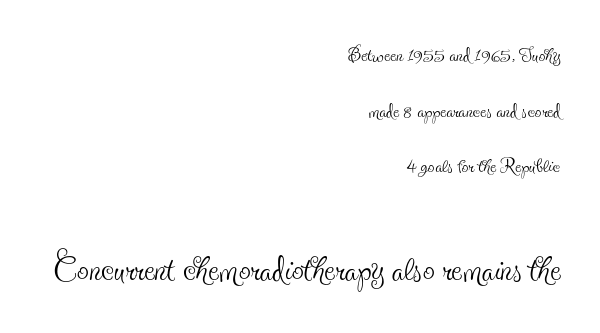
{"serif": "yes", "bold": "no", "weight": "thin", "width": "condensed", "x_height": "small", "monospaced": "no", "underline": "no", "align": "right", "line_spacing": "loose", "line_spacing_ratio": 2.06, "letter_spacing": "normal", "letter_spacing_em": 0.0, "larger_block": "second", "size_ratio": 1.74, "glyph_px": 47}
